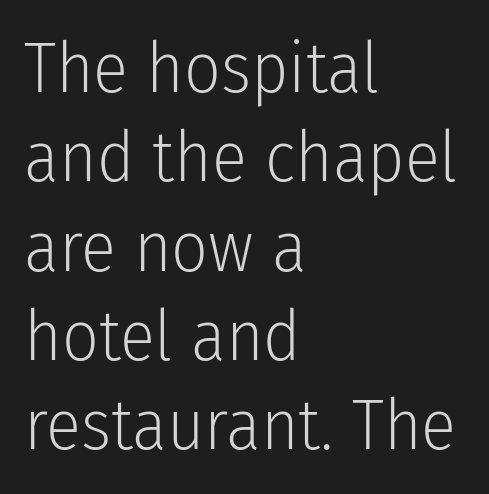
{"serif": "no", "italic": "no", "bold": "no", "weight": "light", "width": "condensed", "stroke_contrast": "low", "x_height": "medium", "monospaced": "no", "underline": "no", "align": "left", "line_spacing_ratio": 1.24, "letter_spacing": "normal", "letter_spacing_em": 0.0, "glyph_px": 72}
